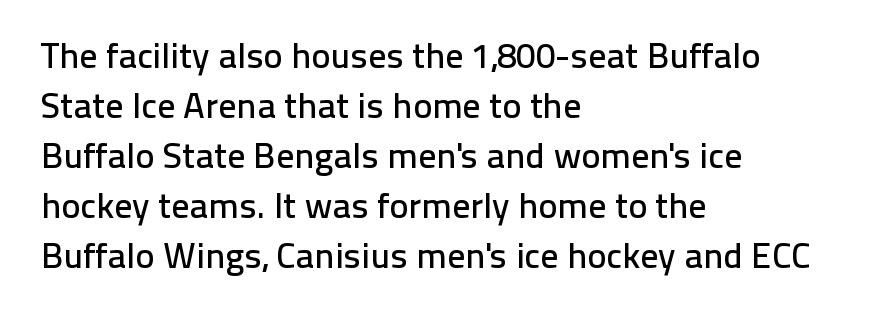
Honestly, the letter spacing is just normal — you wouldn't notice it. What kind of face is this? One without serifs — a sans. When letters stand straight like this, we call the style roman or upright. Rows of type keep a routine distance in the vertical direction.
